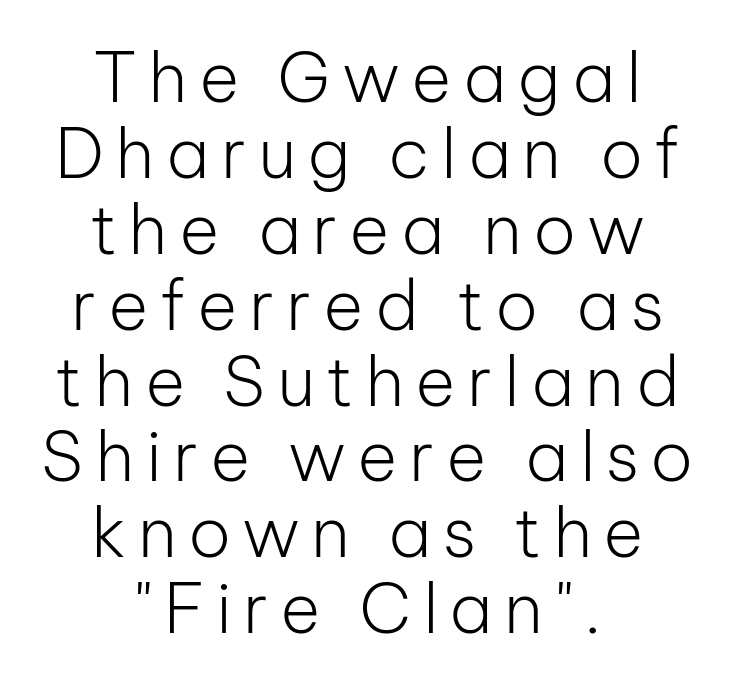
{"serif": "no", "italic": "no", "bold": "no", "weight": "light", "width": "normal", "stroke_contrast": "low", "x_height": "medium", "monospaced": "no", "underline": "no", "align": "center", "line_spacing": "tight", "line_spacing_ratio": 1.1, "glyph_px": 69}
